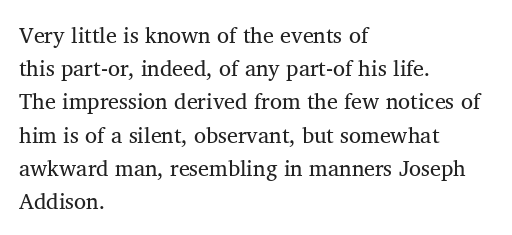
These lines keep a tight, regular rhythm from letter to letter. Vertical spacing — default. No word sits above an underline. The setting favours the left margin, as ordinary paragraphs usually do. The font's upright variant was chosen for this text.
